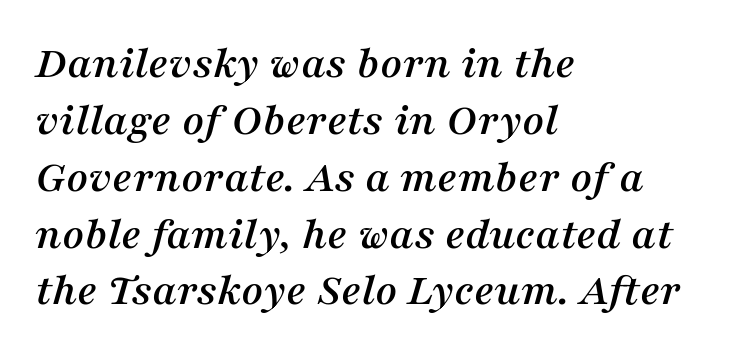
Q: Is the text italic (slanted)? A: Yes, it leans right by about 16 degrees.
Q: Is the typeface a serif or a sans-serif typeface? A: Serif.
Q: Is the text underlined? A: No.
Q: How is the paragraph aligned? A: Left-aligned.
Q: Is the spacing between letters normal or unusually wide? A: Normal.
Q: Width (condensed, normal, or wide)? A: Normal.
Q: Stroke contrast? A: Medium.
Q: x-height? A: Medium.
Q: Monospaced? A: No.
